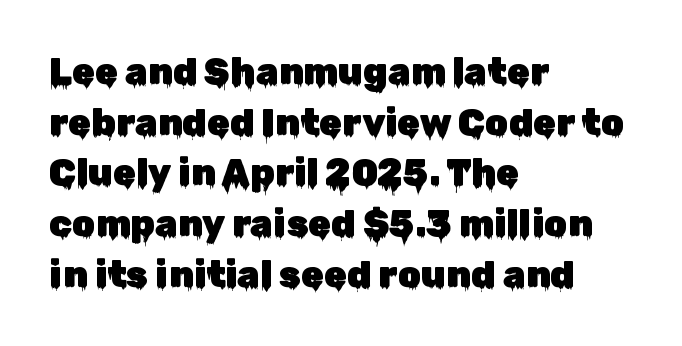
The image shows 37 px sans-serif type, upright; set left-aligned, normal line spacing (1.37x), normal letter spacing, not underlined; low stroke contrast and a medium x-height.
